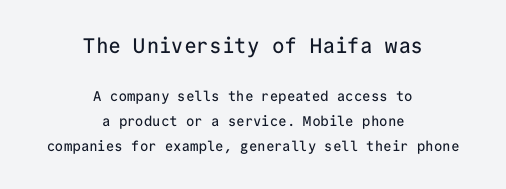
The image shows 21 px text type, upright; set centered, line spacing 1.78x, normal letter spacing, not underlined; the first (top) block is 1.5x larger.
